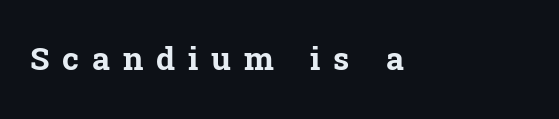
{"serif": "yes", "italic": "no", "bold": "yes", "weight": "bold", "width": "normal", "stroke_contrast": "low", "x_height": "medium", "monospaced": "no", "underline": "no", "align": "left", "letter_spacing": "wide", "letter_spacing_em": 0.4, "glyph_px": 32}
